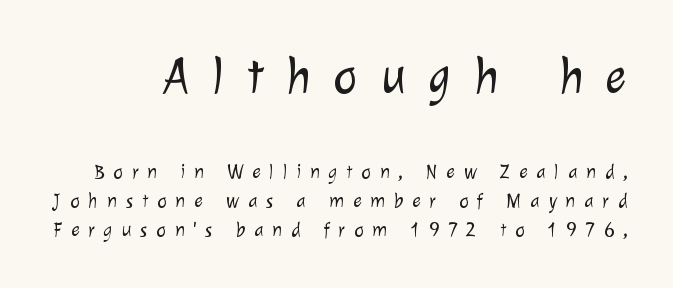
The gap between lines stays unmarked. Stems and bowls with no extra thickness — not bold. Someone cranked the tracking dial way up on this one. To sum up the face: it is a sans, with no serifs. Here the designer chose a conventional face with non-uniform glyph widths. Quick note: interline space is typical.
